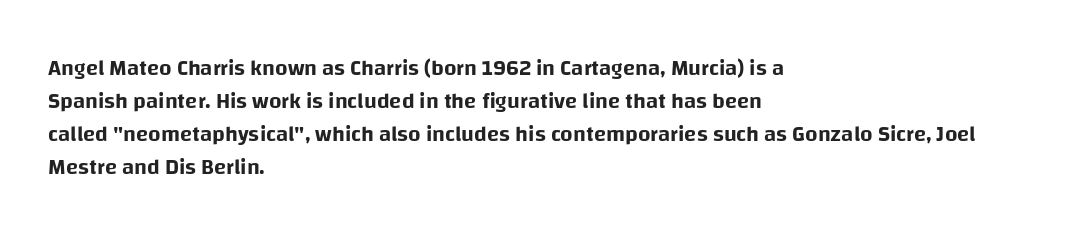
A clean baseline with only descenders dipping below it. Standard letterfit; no display-style spreading of the glyphs. Notice how descenders clear the ascenders below comfortably — that's standard leading. It's the straight-up-and-down kind of type. Does the copy run flush right? No — it runs flush left.
